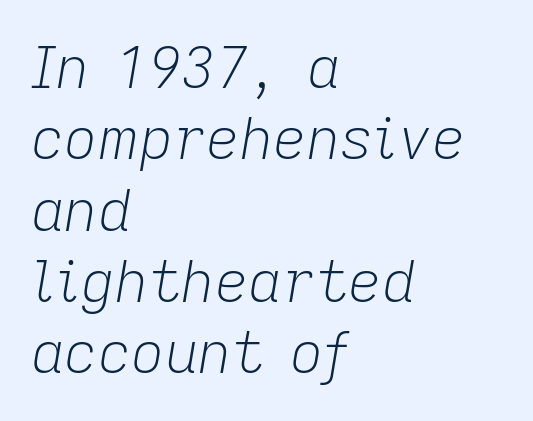
Q: Is the text bold? A: No.
Q: Is the text italic (slanted)? A: Yes, it leans right by about 9 degrees.
Q: Is the text underlined? A: No.
Q: How is the paragraph aligned? A: Left-aligned.
Q: Is the spacing between letters normal or unusually wide? A: Normal.
Q: Width (condensed, normal, or wide)? A: Normal.
Q: Stroke contrast? A: Low.
Q: x-height? A: Medium.
Q: Monospaced? A: No.
